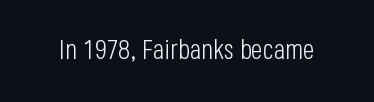
Q: Is the text bold? A: No.
Q: Is the text italic (slanted)? A: No, it is upright.
Q: Is the typeface a serif or a sans-serif typeface? A: Sans-serif.
Q: Is the text underlined? A: No.
Q: Is the spacing between letters normal or unusually wide? A: Normal.
Q: Width (condensed, normal, or wide)? A: Condensed.
Q: Stroke contrast? A: Low.
Q: x-height? A: Large.
Q: Monospaced? A: No.
